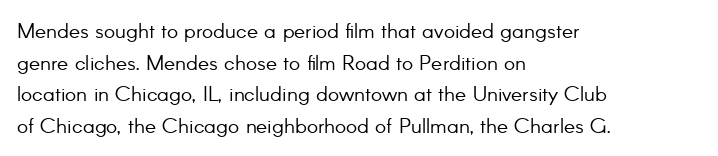
The image shows 21 px text type, upright; set left-aligned, normal line spacing (1.51x), normal letter spacing, not underlined.
